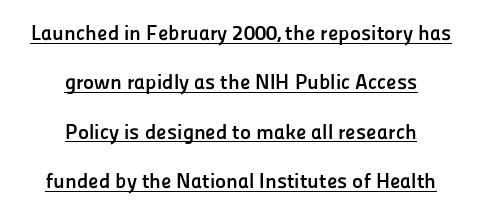
These characters rest on top of a visible drawn line. Each word holds together tightly as a unit, with standard inter-letter gaps. These lines stack symmetrically, like a column narrowing and widening about its center. Quick note: not italic, upright. The strokes are fattened all the way to bold. Widely set lines give the paragraph a tall, airy silhouette.
